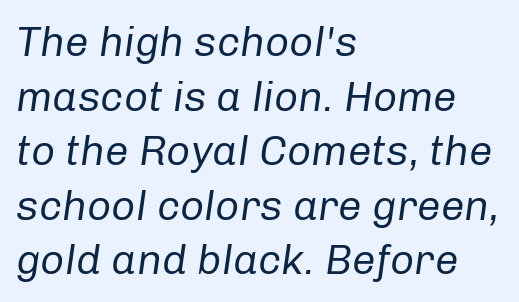
The image shows 42 px regular-weight type, italic (leaning right); set left-aligned, normal line spacing (1.3x), normal letter spacing, not underlined; low stroke contrast and a medium x-height.
